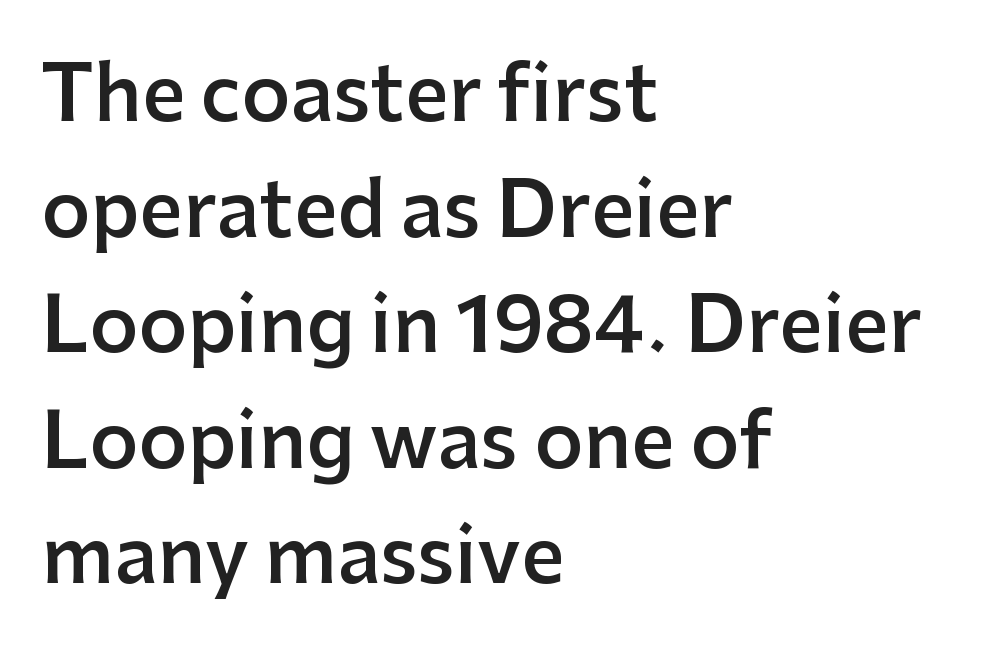
A bare baseline throughout the passage. Nothing unusual about the tracking: characters are spaced as the font intends. Is this a fixed-width face? No — the glyphs have proportional, varying widths. A typesetter would mark this as roman, not italic. Nope, no serifs anywhere on these letters. Teacher's note: observe the even left margin — that is flush-left alignment.
